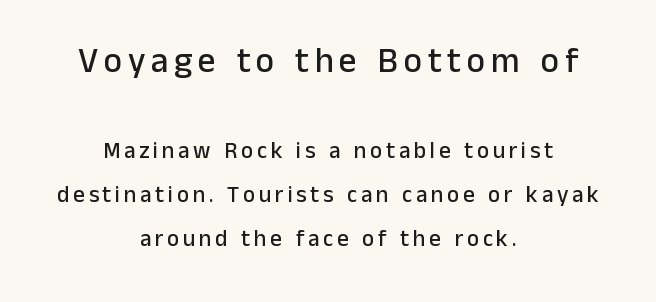
The image shows 35 px sans-serif type, upright; set centered, loose line spacing (1.91x), not underlined; the first (top) block is 1.52x larger; low stroke contrast and a medium x-height.
